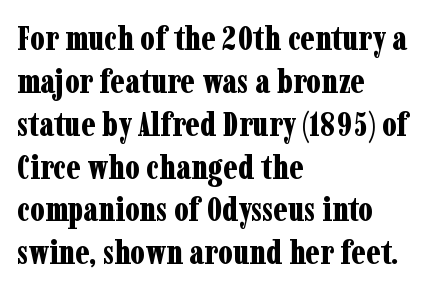
Q: Is the text bold? A: Yes.
Q: Is the text italic (slanted)? A: No, it is upright.
Q: Is the typeface a serif or a sans-serif typeface? A: Serif.
Q: Is the text underlined? A: No.
Q: How is the paragraph aligned? A: Left-aligned.
Q: Is the spacing between letters normal or unusually wide? A: Normal.
Q: Is the spacing between lines tight, normal or loose? A: Normal.
Q: Width (condensed, normal, or wide)? A: Condensed.
Q: Stroke contrast? A: Low.
Q: x-height? A: Medium.
Q: Monospaced? A: No.
